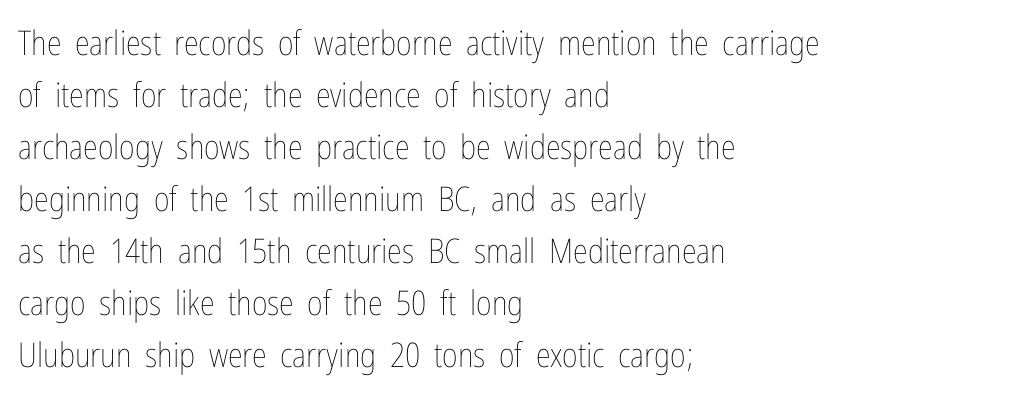
Weight class: somewhere from thin through regular. The lines sit at an ordinary, default distance from one another. The passage shown is typed in a proportional face where columns would drift. Plain, unruled lines of type.
